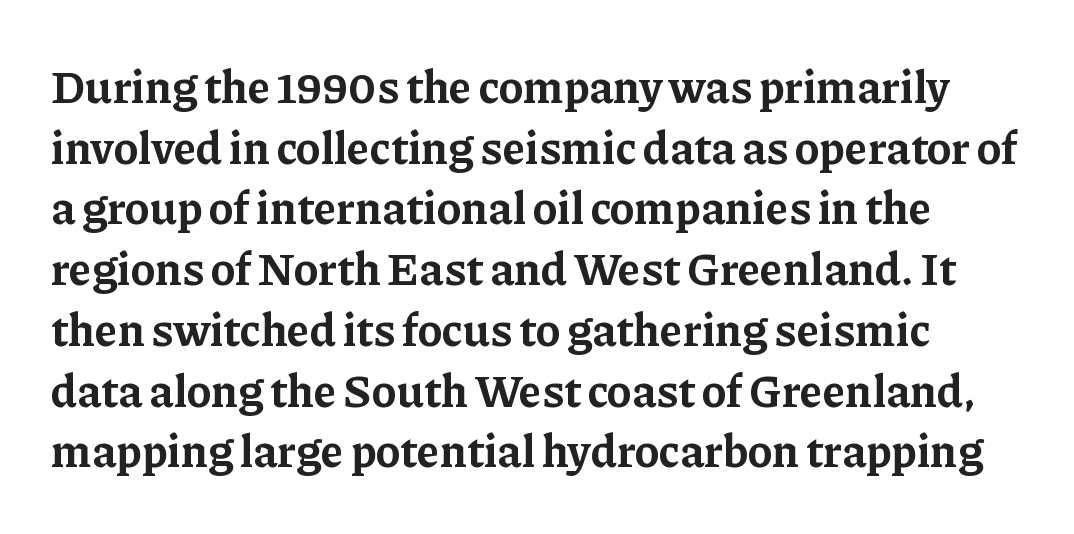
The image shows 46 px bold serif type, upright; set normal line spacing (1.32x), normal letter spacing, not underlined; low stroke contrast and a medium x-height.
